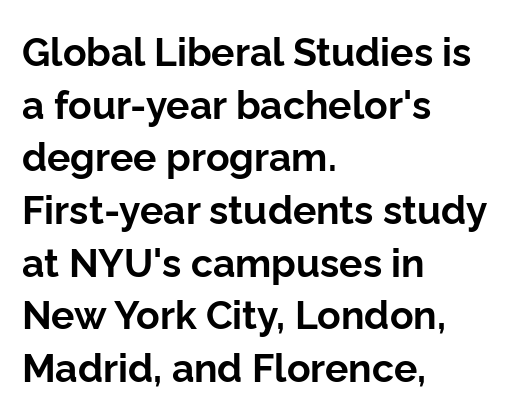
{"serif": "no", "italic": "no", "bold": "yes", "weight": "bold", "width": "normal", "stroke_contrast": "low", "x_height": "medium", "monospaced": "no", "underline": "no", "align": "left", "line_spacing": "normal", "line_spacing_ratio": 1.35, "letter_spacing": "normal", "letter_spacing_em": 0.0, "glyph_px": 39}
